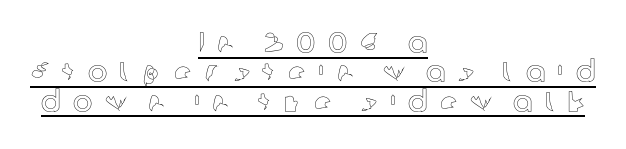
These lines stack symmetrically, like a column narrowing and widening about its center. Is there much room between lines? No — they nearly touch. This is the regular roman posture of the typeface. The letterforms stand isolated, each surrounded by extra space. Each letter keeps its own natural width here, so spacing adapts to shape. What decoration does the sample have? An underline.
